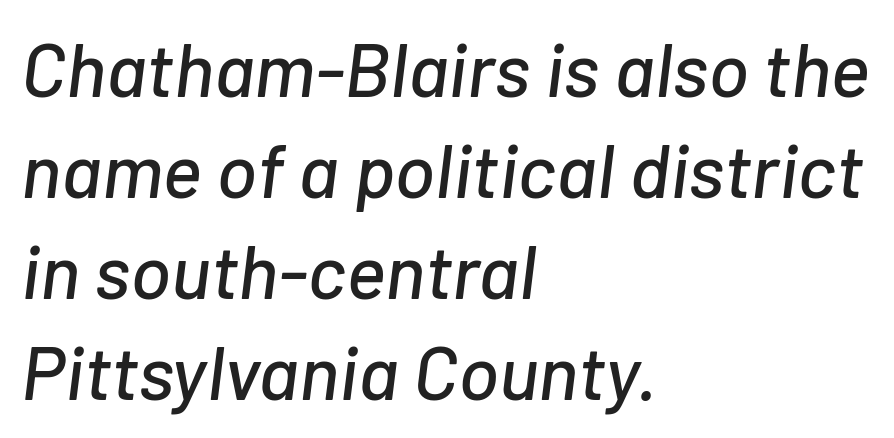
Compared with typical paragraphs, the rows here are spaced about the same. A typesetter would call this proportional, since set widths differ per character. Just letters on the line, the space beneath them empty. The paragraph has a hard left edge and a soft right edge. The line texture is even and compact thanks to regular tracking.
